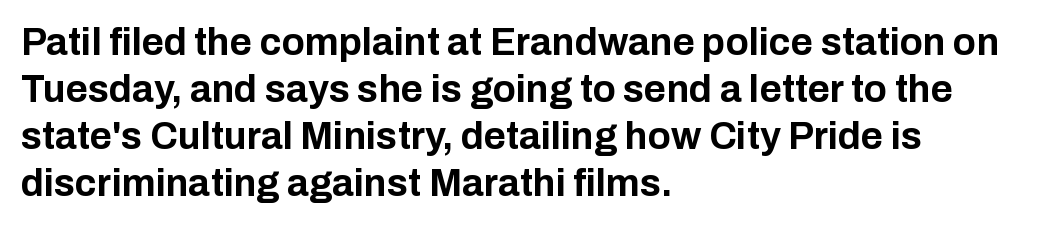
{"serif": "no", "italic": "no", "bold": "yes", "weight": "bold", "width": "normal", "stroke_contrast": "low", "x_height": "medium", "monospaced": "no", "underline": "no", "align": "left", "line_spacing_ratio": 1.24, "letter_spacing": "normal", "letter_spacing_em": 0.0, "glyph_px": 38}
